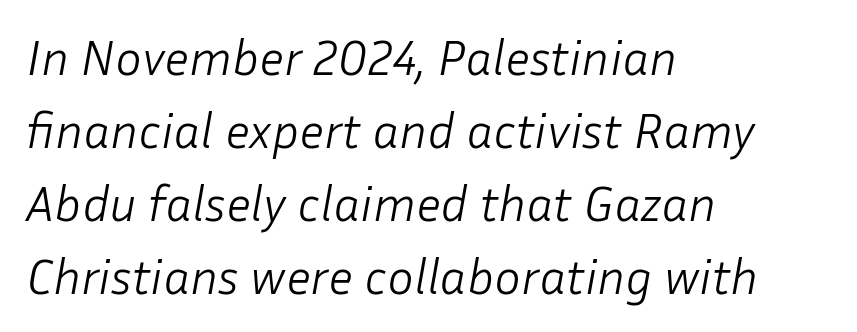
Q: Is the text bold? A: No.
Q: Is the text italic (slanted)? A: Yes, it leans right by about 10 degrees.
Q: Is the text underlined? A: No.
Q: How is the paragraph aligned? A: Left-aligned.
Q: Is the spacing between letters normal or unusually wide? A: Normal.
Q: Is the spacing between lines tight, normal or loose? A: Normal.
Q: Width (condensed, normal, or wide)? A: Normal.
Q: Stroke contrast? A: Low.
Q: x-height? A: Medium.
Q: Monospaced? A: No.
